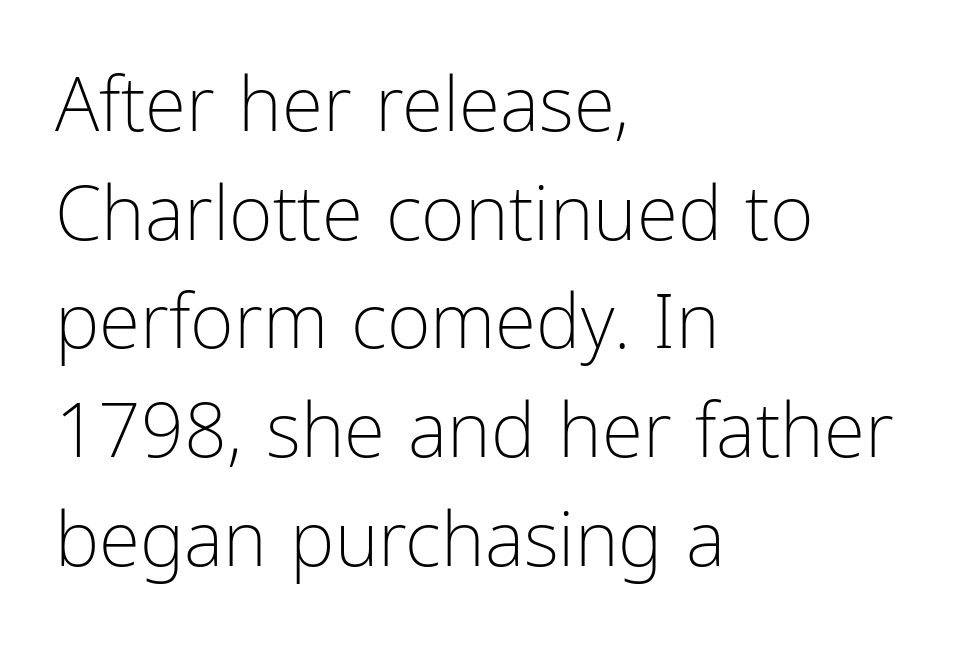
What stands out about the letter spacing? Nothing — it is the standard amount. The strip under each line holds only bare page. Line starts are locked; line ends wander. The strokes carry an ordinary text weight at most. A normal amount of white space separates one row of letters from the next.
